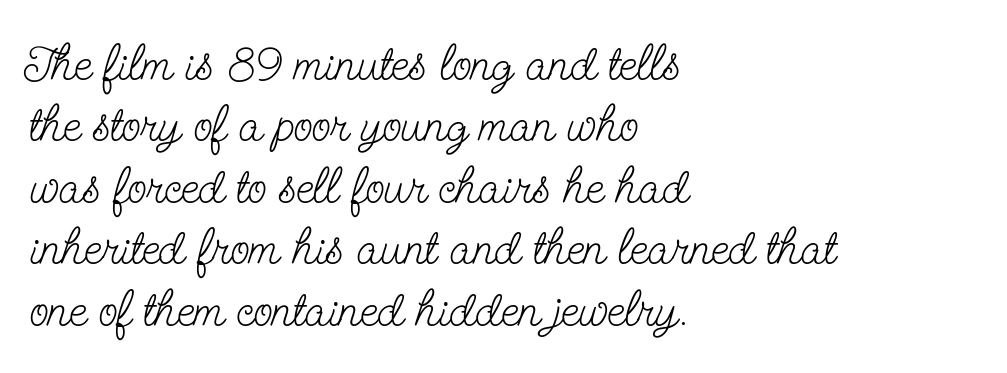
{"serif": "yes", "bold": "no", "weight": "light", "width": "condensed", "stroke_contrast": "low", "x_height": "small", "monospaced": "no", "underline": "no", "align": "left", "line_spacing_ratio": 1.23, "letter_spacing": "normal", "letter_spacing_em": 0.0, "glyph_px": 50}
